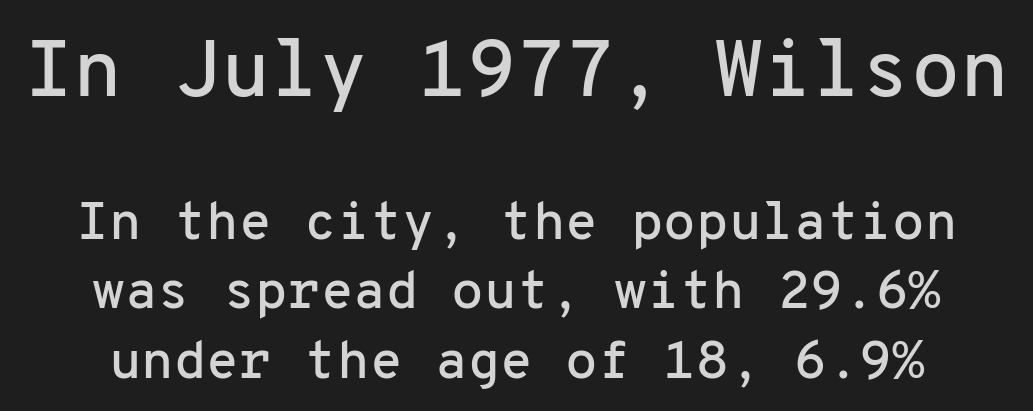
Horizontally, the lines are justified to the midpoint only. Top chunk: large. Bottom chunk: small. These lines are composed in type without serifs. The passage shown is not underscored anywhere. Caption: standard tracking, unaltered.
